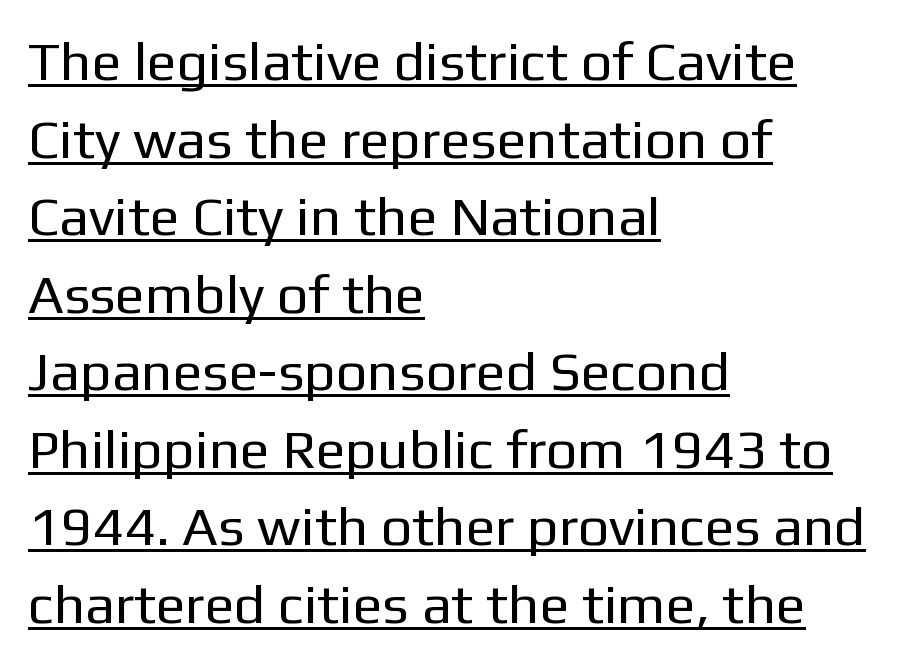
The designer went with a sans here, leaving each stem footless. No chunkiness to these letters — they're not bold. Horizontal alignment here is leftward, the default for most running prose. Honestly, the underline is the first thing you notice here. Each letter keeps its own natural width here, so spacing adapts to shape.
